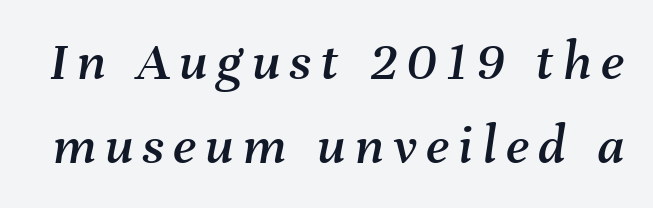
The image shows 56 px text type, italic (leaning right); set normal line spacing (1.5x), not underlined; medium stroke contrast and a medium x-height.
